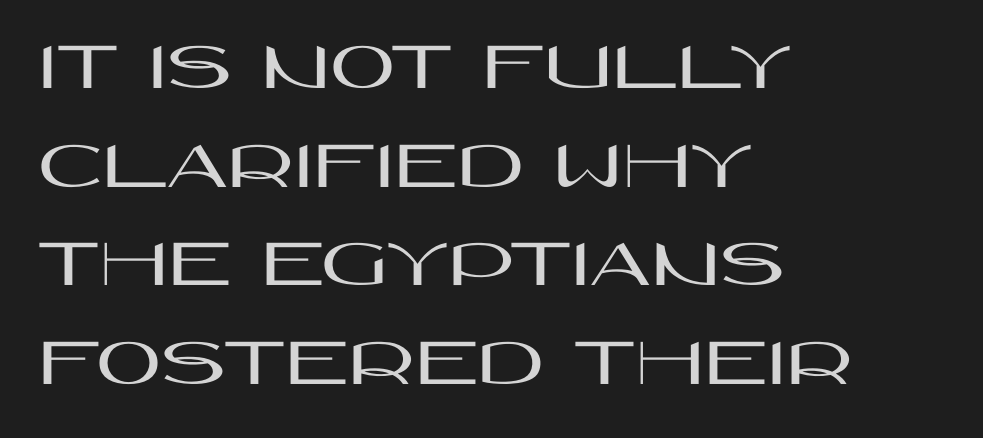
{"serif": "no", "italic": "no", "width": "wide", "stroke_contrast": "high", "x_height": "large", "monospaced": "no", "underline": "no", "align": "left", "line_spacing": "normal", "line_spacing_ratio": 1.39, "letter_spacing": "normal", "letter_spacing_em": 0.0, "glyph_px": 71}
